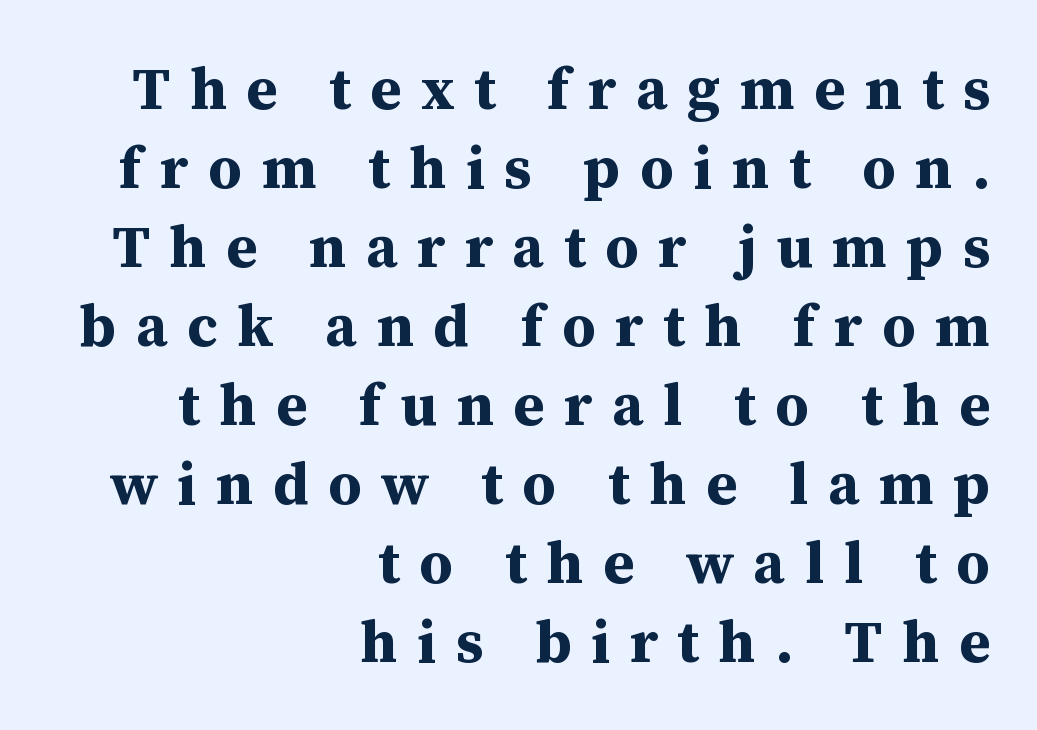
{"serif": "yes", "italic": "no", "bold": "yes", "weight": "bold", "width": "normal", "stroke_contrast": "medium", "x_height": "medium", "monospaced": "no", "underline": "no", "align": "right", "line_spacing": "normal", "line_spacing_ratio": 1.34, "letter_spacing": "wide", "letter_spacing_em": 0.33, "glyph_px": 59}
